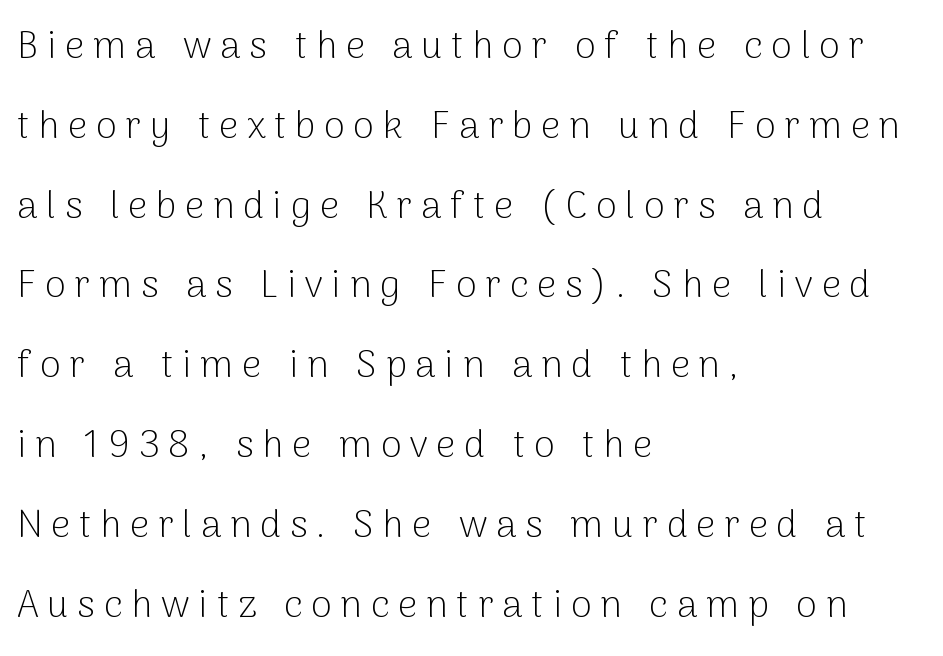
{"serif": "no", "italic": "no", "bold": "no", "weight": "light", "width": "normal", "stroke_contrast": "low", "x_height": "medium", "monospaced": "no", "underline": "no", "align": "left", "line_spacing": "loose", "line_spacing_ratio": 2.1, "letter_spacing": "wide", "letter_spacing_em": 0.23, "glyph_px": 38}
